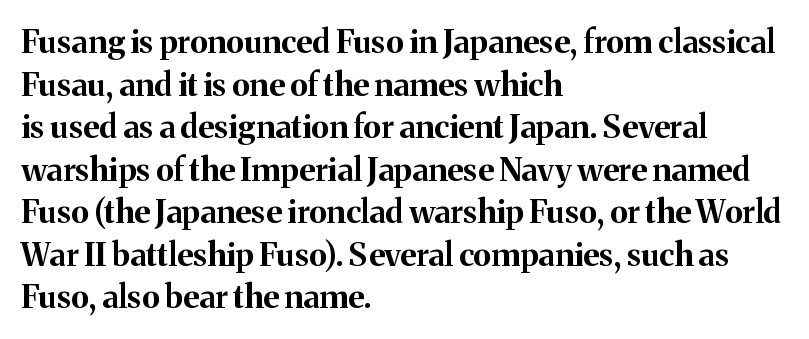
The passage shown is typed in a proportional face where columns would drift. The specimen omits any rule beneath the text block's lines. Spacing between characters is what you'd get straight out of the box. Every stem runs plumb, perpendicular to the baseline. Weight: bold.
